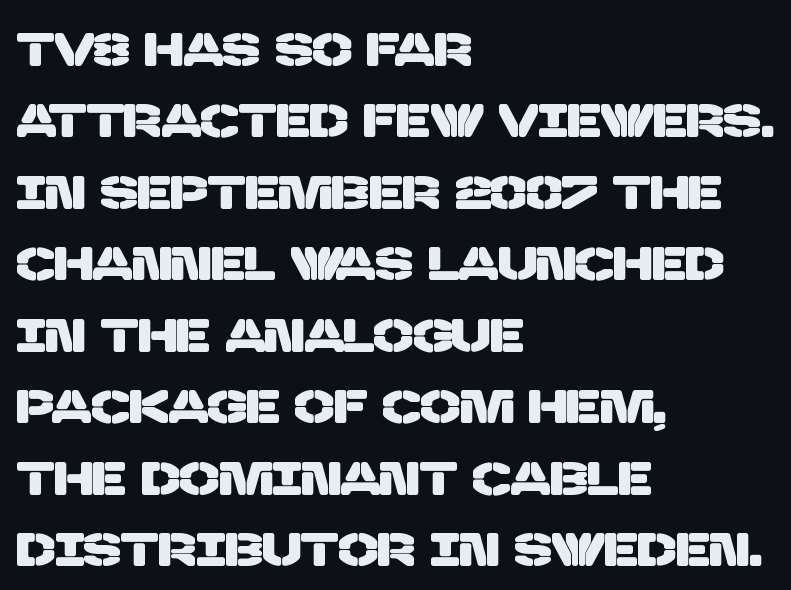
{"serif": "no", "width": "normal", "stroke_contrast": "low", "x_height": "large", "monospaced": "no", "underline": "no", "align": "left", "line_spacing": "normal", "line_spacing_ratio": 1.52, "letter_spacing": "normal", "letter_spacing_em": 0.0, "glyph_px": 47}
